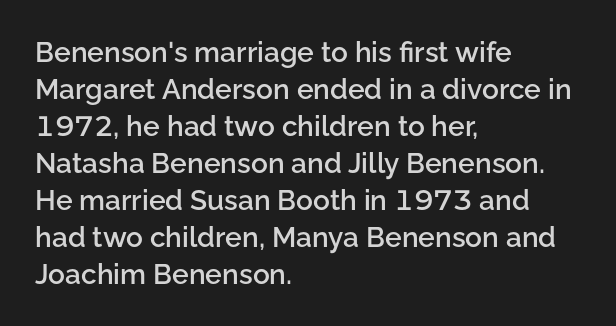
Q: Is the text bold? A: Semi-bold.
Q: Is the text italic (slanted)? A: No, it is upright.
Q: Is the typeface a serif or a sans-serif typeface? A: Sans-serif.
Q: Is the text underlined? A: No.
Q: How is the paragraph aligned? A: Left-aligned.
Q: Is the spacing between letters normal or unusually wide? A: Normal.
Q: Is the spacing between lines tight, normal or loose? A: Normal.
Q: Width (condensed, normal, or wide)? A: Normal.
Q: Stroke contrast? A: Low.
Q: x-height? A: Medium.
Q: Monospaced? A: No.
